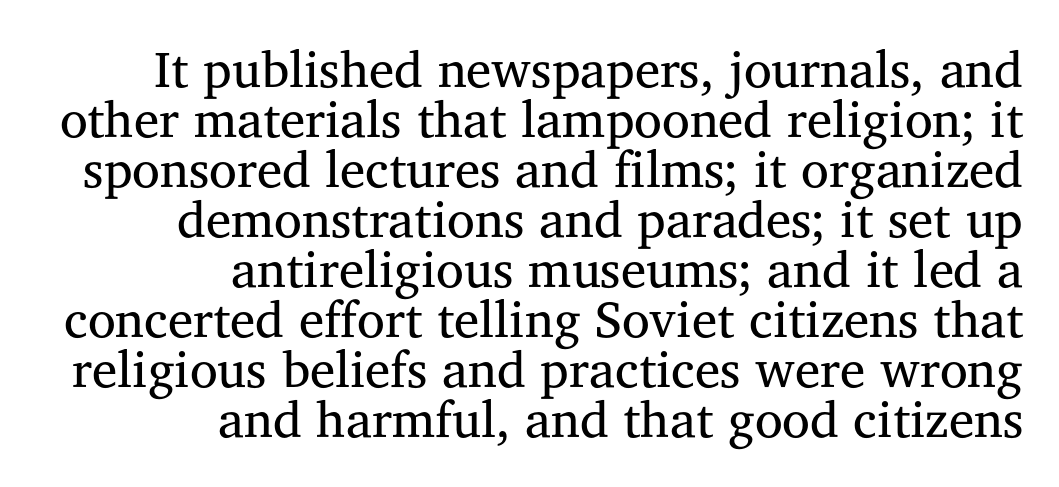
The image shows 51 px regular-weight serif type, upright; set right-aligned, tight line spacing (0.98x), normal letter spacing, not underlined; medium stroke contrast and a medium x-height.
